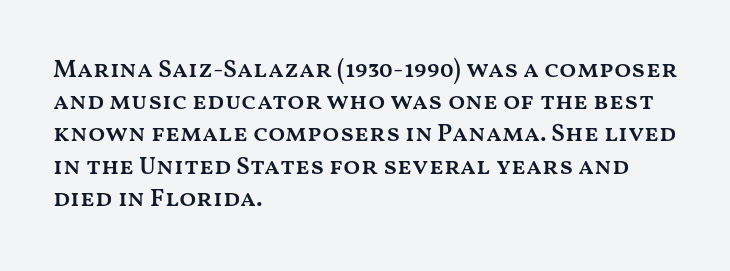
Typesetter's note: demi weight, one step under bold. What's the leading like? Ordinary, nothing unusual. Observe the ordinary spacing: letters are neighbours, not strangers. Anything drawn beneath the words? Only blank space.
